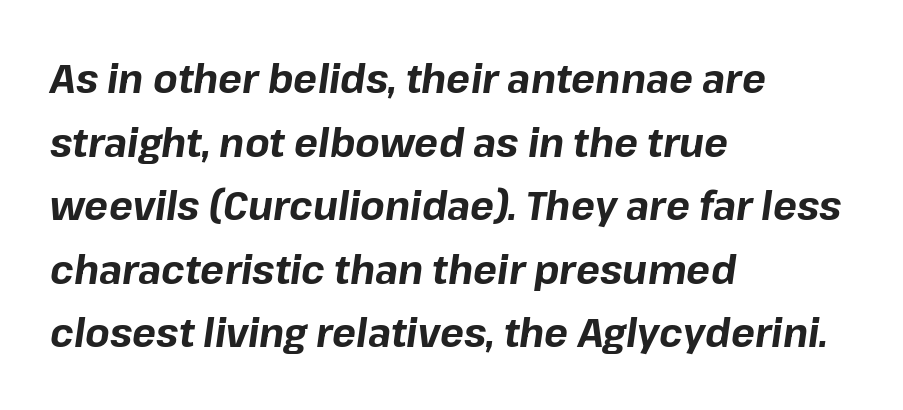
Every row of glyphs begins at an identical x-position on the left. Each new line begins a customary step beneath the previous one. A dark, heavy texture on the line: the type is bold. Characters follow at the spacing the type designer built in.
